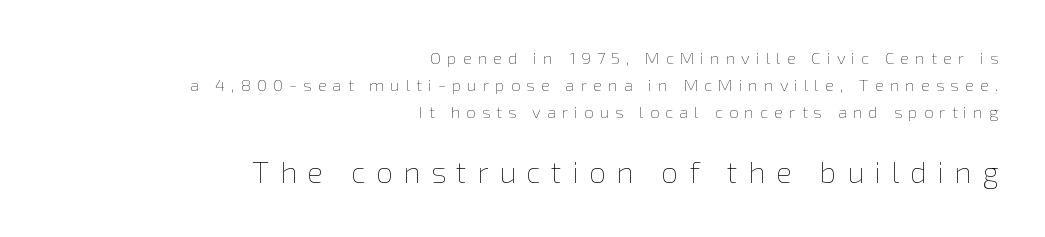
{"italic": "no", "bold": "no", "weight": "thin", "width": "normal", "x_height": "medium", "monospaced": "no", "underline": "no", "align": "right", "line_spacing": "normal", "line_spacing_ratio": 1.6, "letter_spacing": "wide", "letter_spacing_em": 0.35, "larger_block": "second", "size_ratio": 1.76, "glyph_px": 30}
